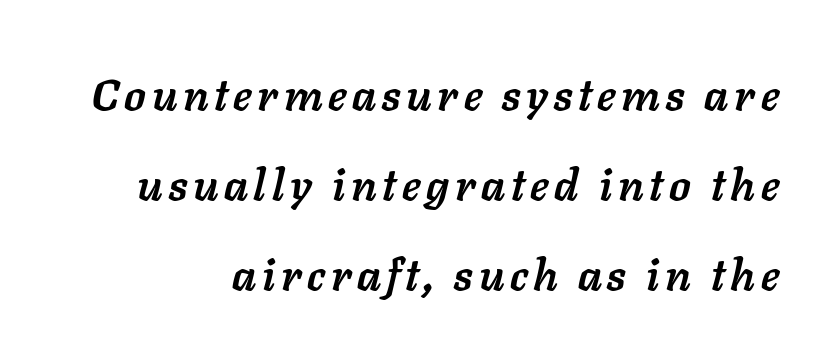
Would a proofreader flag this as italicized? Yes. Line ends are locked; line starts wander. This rendering features lettering with no underline. Spacing verdict: proportional, widths tailored to each character. Does the weight exceed regular? Yes, all the way to bold.
